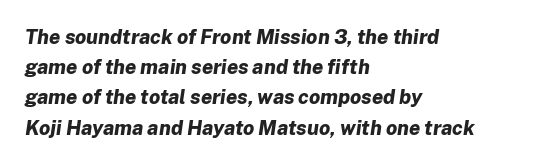
The image shows 20 px bold type, italic (leaning right); set left-aligned, normal line spacing (1.51x), normal letter spacing, not underlined.
